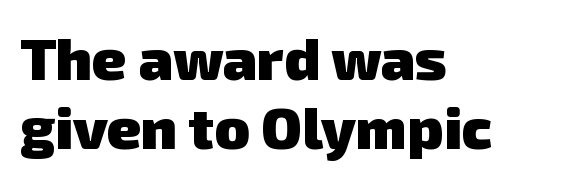
The paragraph has a hard left edge and a soft right edge. The strokes are fattened all the way to bold. The horizontal fit of the characters is conventional and even. Varying glyph widths throughout — classic text-font behaviour. Clear beneath every line of the passage. I'd call this a sans setting — the letters go barefoot.
